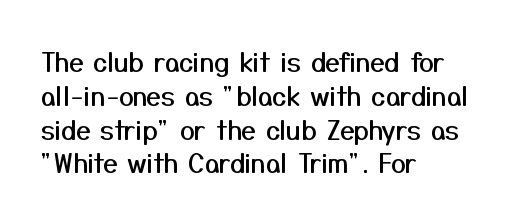
Q: Is the text italic (slanted)? A: No, it is upright.
Q: Is the text underlined? A: No.
Q: How is the paragraph aligned? A: Left-aligned.
Q: Is the spacing between letters normal or unusually wide? A: Normal.
Q: Is the spacing between lines tight, normal or loose? A: Normal.
